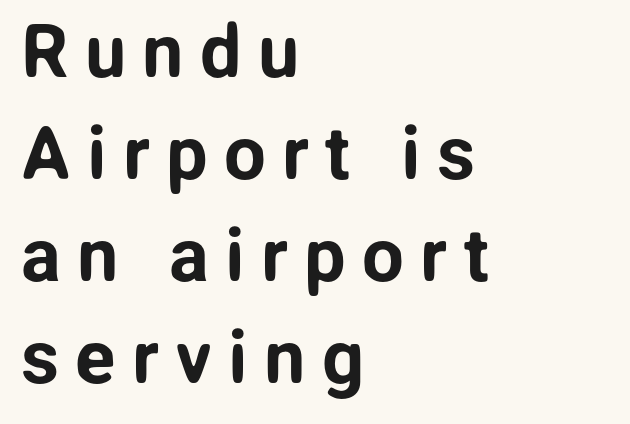
The image shows 74 px sans-serif type, upright; set left-aligned, normal line spacing (1.38x), unusually wide letter spacing (+0.22 em), not underlined; low stroke contrast and a medium x-height.
